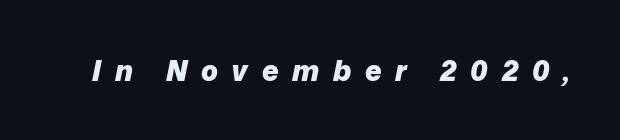
The horizontal fit of the characters is loose and conspicuously gappy. Here the designer chose a conventional face with non-uniform glyph widths. Underline: absent. A typesetter would mark this as italic. Stroke thickness is high; the sample reads as a true bold.
